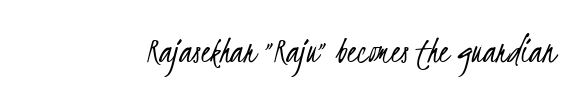
{"serif": "no", "bold": "no", "weight": "light", "width": "condensed", "stroke_contrast": "low", "x_height": "small", "monospaced": "no", "underline": "no", "letter_spacing": "normal", "letter_spacing_em": 0.0, "glyph_px": 39}
